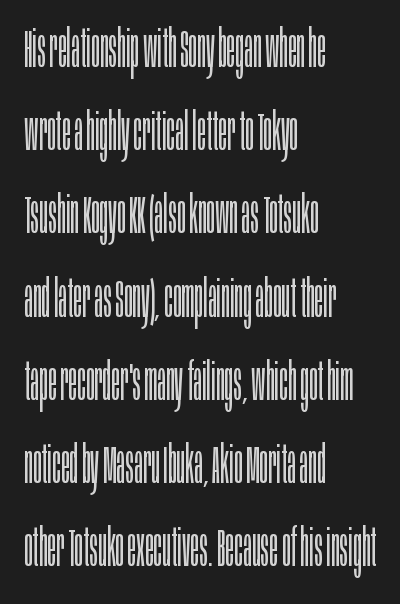
{"serif": "no", "italic": "no", "bold": "no", "weight": "light", "width": "condensed", "stroke_contrast": "low", "x_height": "large", "monospaced": "no", "underline": "no", "align": "left", "line_spacing": "normal", "line_spacing_ratio": 1.57, "letter_spacing": "normal", "letter_spacing_em": 0.0, "glyph_px": 53}
